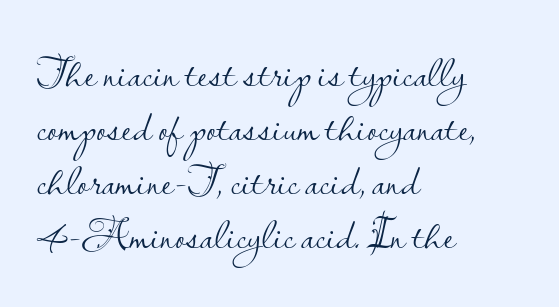
The baseline area is clear. The paragraph has a hard left edge and a soft right edge. Compared with typical body copy, the letter spacing here is the same. The font is comparable to plain body text, perhaps lighter. Do the characters align in a grid? No, the font is proportional.
